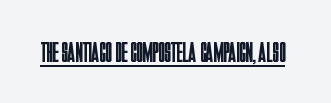
Q: Is the text bold? A: No.
Q: Is the text italic (slanted)? A: No, it is upright.
Q: Is the typeface a serif or a sans-serif typeface? A: Sans-serif.
Q: Is the text underlined? A: Yes.
Q: Is the spacing between letters normal or unusually wide? A: Normal.
Q: Width (condensed, normal, or wide)? A: Condensed.
Q: Stroke contrast? A: Low.
Q: x-height? A: Large.
Q: Monospaced? A: No.
